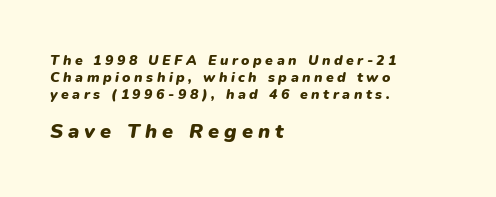
Q: Is the text bold? A: Yes.
Q: Is the text italic (slanted)? A: Yes, it leans right by about 9 degrees.
Q: Is the text underlined? A: No.
Q: How is the paragraph aligned? A: Left-aligned.
Q: Is the spacing between letters normal or unusually wide? A: Unusually wide.
Q: Which block of text is set in a larger size, the first (top) or the second (bottom)? A: The second (bottom) one.
